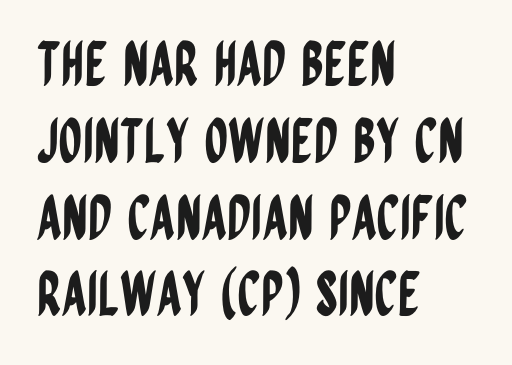
The axis of the letterforms is exactly vertical. A normal amount of white space separates one row of letters from the next. All the whitespace from short lines collects on the right. Serif or sans? Sans — the stroke terminals are bare. The area under the type is left untouched. There is no visible air inserted between adjacent glyphs.
